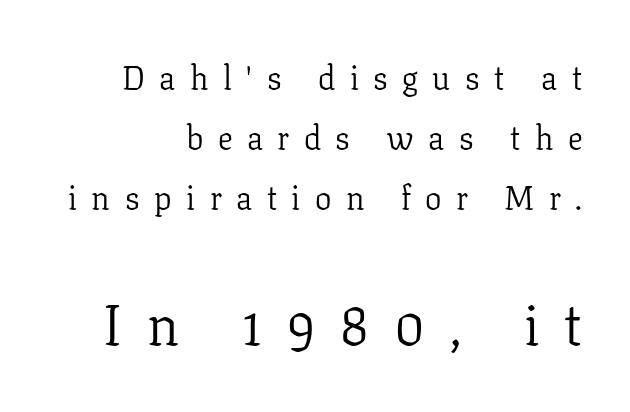
Each letter keeps its own natural width here, so spacing adapts to shape. The typesetting does not lean heavy: it is not bold. Which of the two is more prominent by size? The second, at the bottom. The designer went with a serif here, giving each stem small feet. Layout note: lines flush right. Every character sits straight up, as roman type does.
